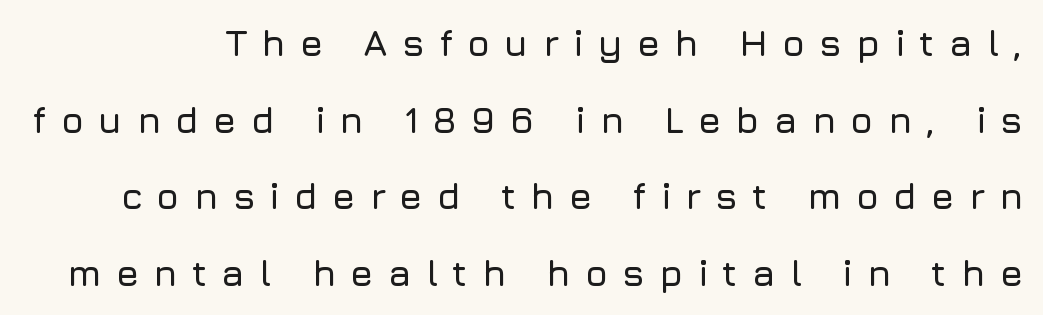
{"serif": "no", "italic": "no", "width": "normal", "stroke_contrast": "low", "x_height": "medium", "monospaced": "no", "underline": "no", "line_spacing": "loose", "line_spacing_ratio": 2.07, "letter_spacing": "wide", "letter_spacing_em": 0.38, "glyph_px": 37}
